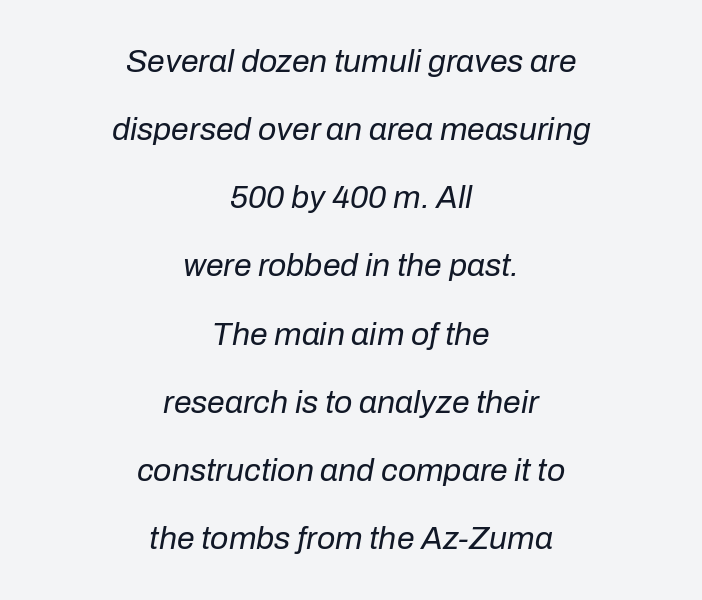
{"italic": "yes", "lean": "right", "slant_degrees": 10, "bold": "no", "weight": "regular", "width": "normal", "stroke_contrast": "low", "x_height": "medium", "monospaced": "no", "underline": "no", "align": "center", "line_spacing": "loose", "line_spacing_ratio": 2.13, "letter_spacing": "normal", "letter_spacing_em": 0.0, "glyph_px": 32}
